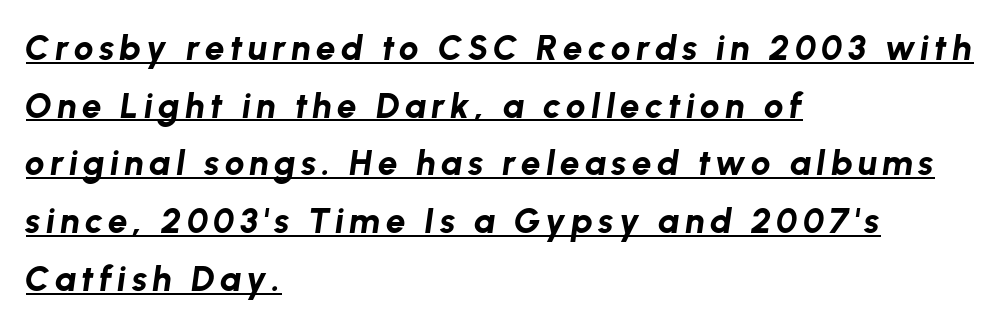
Q: Is the text bold? A: Yes.
Q: Is the text italic (slanted)? A: Yes, it leans right by about 8 degrees.
Q: Is the text underlined? A: Yes.
Q: How is the paragraph aligned? A: Left-aligned.
Q: Is the spacing between lines tight, normal or loose? A: Normal.
Q: Width (condensed, normal, or wide)? A: Normal.
Q: Stroke contrast? A: Low.
Q: x-height? A: Medium.
Q: Monospaced? A: No.
